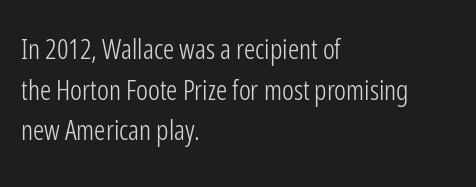
The image shows 28 px light, condensed sans-serif type, upright; set left-aligned, normal line spacing (1.45x), normal letter spacing, not underlined; low stroke contrast and a medium x-height.
